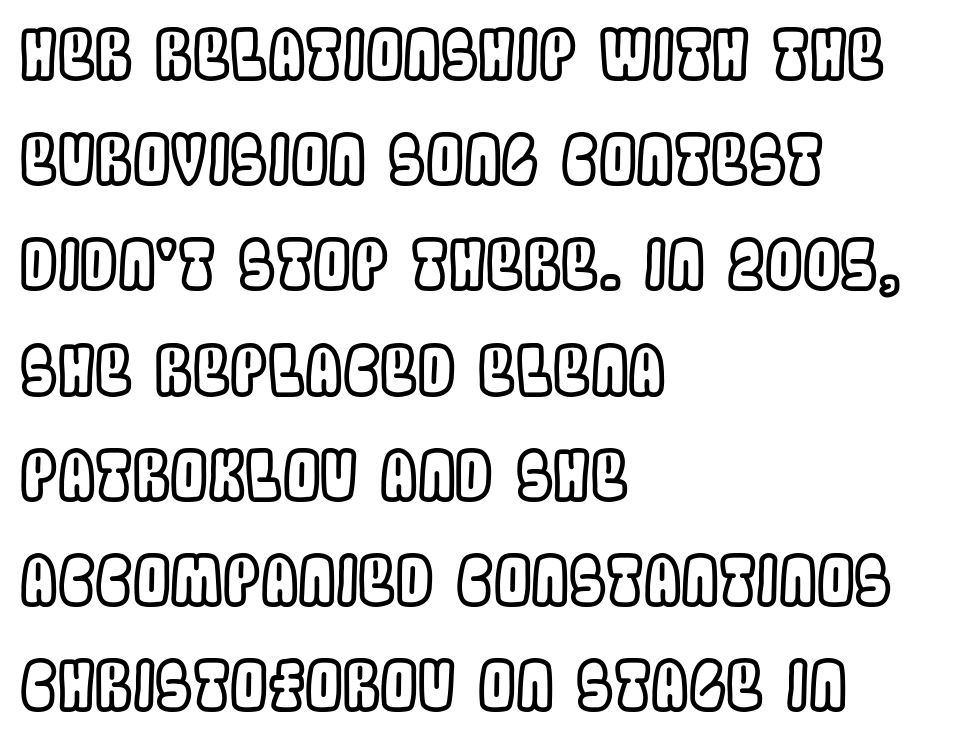
Casual observation: everything's shoved over to the left. Quick note: interline space is typical. Note the varied advance widths — an 'i' is clearly narrower than an 'm'. Check under the words: just untouched page. Posture: straight, roman, zero tilt.
